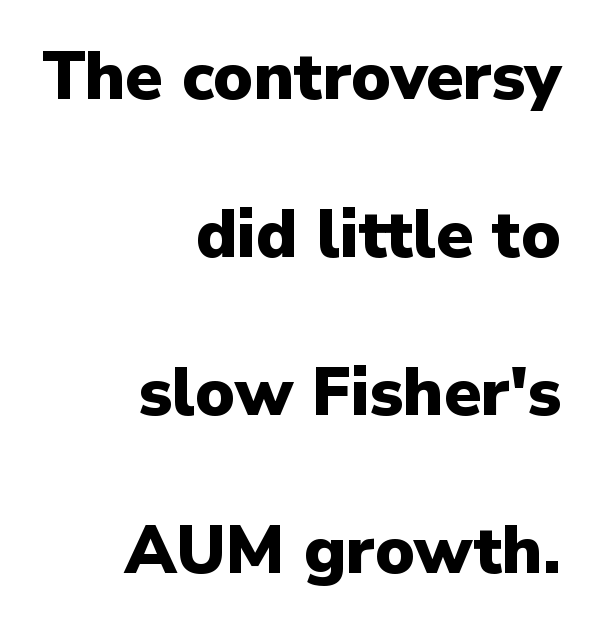
This is the regular roman posture of the typeface. Regarding serifs, this sample does without them. Default kerning and tracking; the words read as compact shapes. Horizontally, the lines are justified to the trailing edge only.
